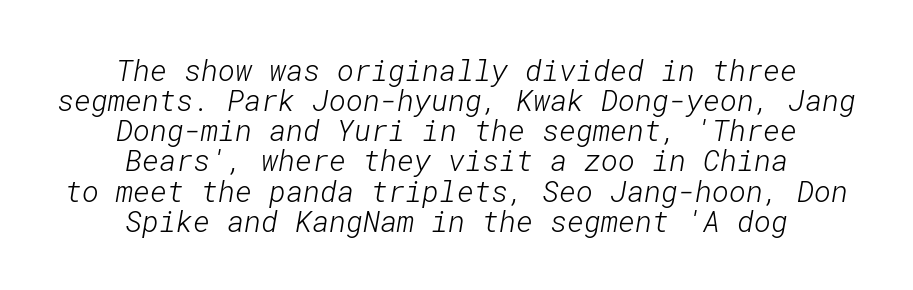
Q: Is the text bold? A: No.
Q: Is the typeface a serif or a sans-serif typeface? A: Sans-serif.
Q: Is the text underlined? A: No.
Q: How is the paragraph aligned? A: Centered.
Q: Is the spacing between letters normal or unusually wide? A: Normal.
Q: Is the spacing between lines tight, normal or loose? A: Tight.
Q: Width (condensed, normal, or wide)? A: Normal.
Q: Stroke contrast? A: Low.
Q: x-height? A: Medium.
